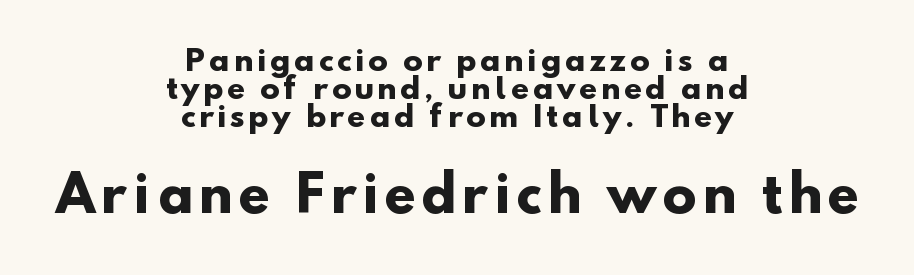
Looks like regular typesetting: each glyph gets only the width it needs. Compare the two chunks: the lower has the greater cap height. Every row of glyphs is offset so its center matches the block's center. Its strokes are broad and dark, the hallmark of bold type. Leading is clearly below the norm, producing a dense column.
